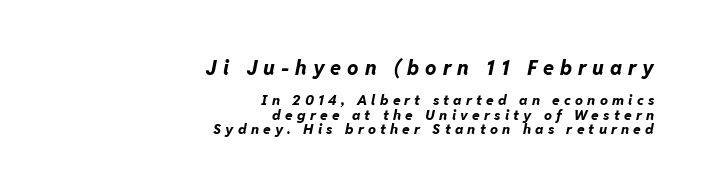
Q: Is the text bold? A: Yes.
Q: Is the text italic (slanted)? A: Yes, it leans right by about 11 degrees.
Q: Is the text underlined? A: No.
Q: How is the paragraph aligned? A: Right-aligned.
Q: Is the spacing between letters normal or unusually wide? A: Unusually wide.
Q: Is the spacing between lines tight, normal or loose? A: Tight.
Q: Which block of text is set in a larger size, the first (top) or the second (bottom)? A: The first (top) one.
